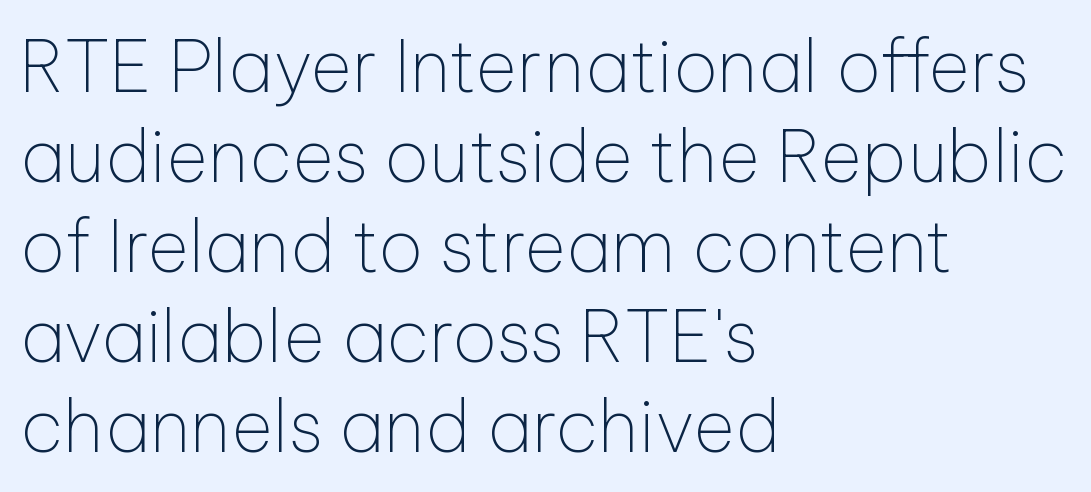
Q: Is the text bold? A: No.
Q: Is the text italic (slanted)? A: No, it is upright.
Q: Is the typeface a serif or a sans-serif typeface? A: Sans-serif.
Q: Is the text underlined? A: No.
Q: How is the paragraph aligned? A: Left-aligned.
Q: Is the spacing between letters normal or unusually wide? A: Normal.
Q: Is the spacing between lines tight, normal or loose? A: Normal.
Q: Width (condensed, normal, or wide)? A: Normal.
Q: Stroke contrast? A: Low.
Q: x-height? A: Medium.
Q: Monospaced? A: No.
